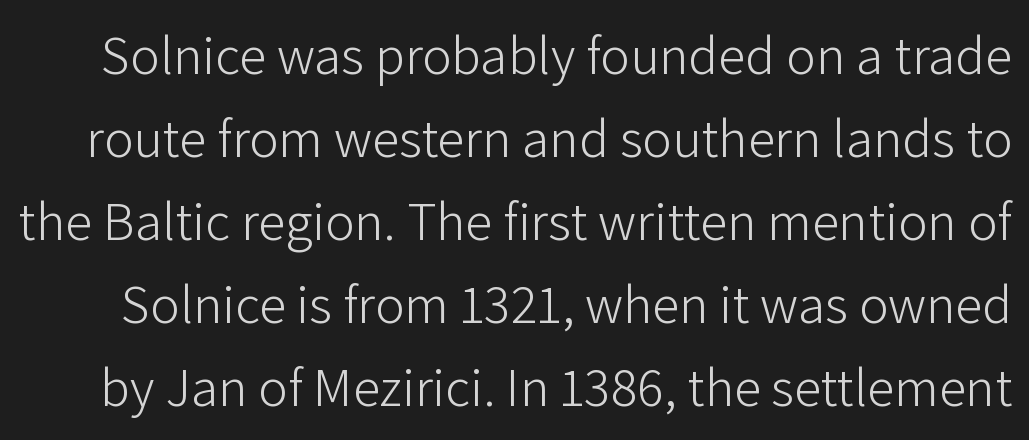
The face used here is proportionally spaced, like ordinary book or web type. Think standard paragraph weight, or any step lighter than that. No word sits above an underline. How are the letters spaced? Ordinarily, with no added tracking. Rows of type keep a routine distance in the vertical direction.
